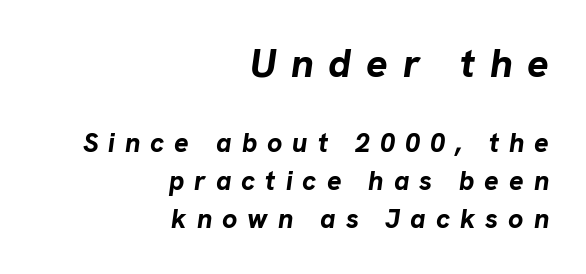
{"italic": "yes", "lean": "right", "slant_degrees": 8, "bold": "yes", "weight": "bold", "width": "normal", "stroke_contrast": "low", "x_height": "medium", "monospaced": "no", "underline": "no", "align": "right", "line_spacing": "normal", "line_spacing_ratio": 1.4, "letter_spacing": "wide", "letter_spacing_em": 0.37, "larger_block": "first", "size_ratio": 1.48, "glyph_px": 40}
